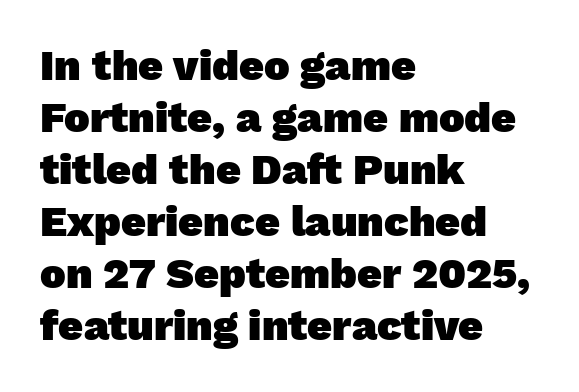
The image shows 43 px heavy sans-serif type; set left-aligned, line spacing 1.21x, normal letter spacing, not underlined; low stroke contrast and a medium x-height.
